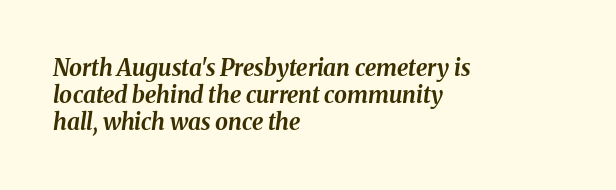
{"italic": "yes", "lean": "right", "slant_degrees": 8, "bold": "yes", "underline": "no", "align": "left", "line_spacing_ratio": 1.17, "letter_spacing": "normal", "letter_spacing_em": 0.0, "glyph_px": 23}
